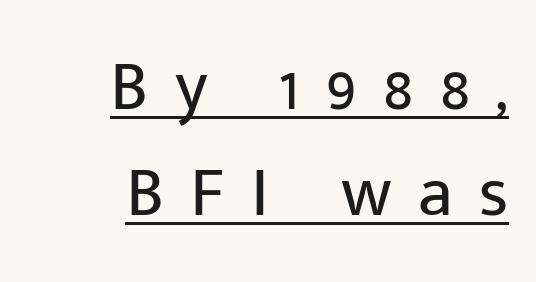
A typesetter would call this leading conventional body-copy spacing. A typesetter would call this proportional, since set widths differ per character. Nothing heavy about these letters — not bold at all. Somebody hit Ctrl+U on this one — the words are underlined.
